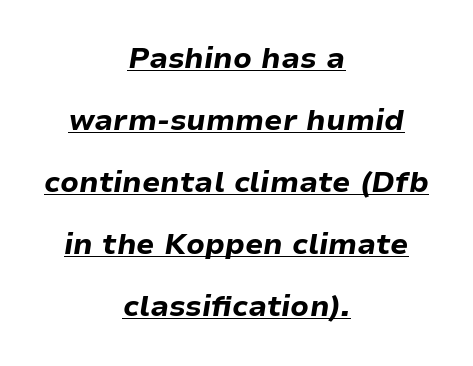
Each new line begins a long way beneath the previous one. Pretty heavy lettering here — definitely bold. The rendering keeps characters at their native spacing. Alignment: centered. In designer terms, the underline attribute is active on this setting. Is this a fixed-width face? No — the glyphs have proportional, varying widths.
